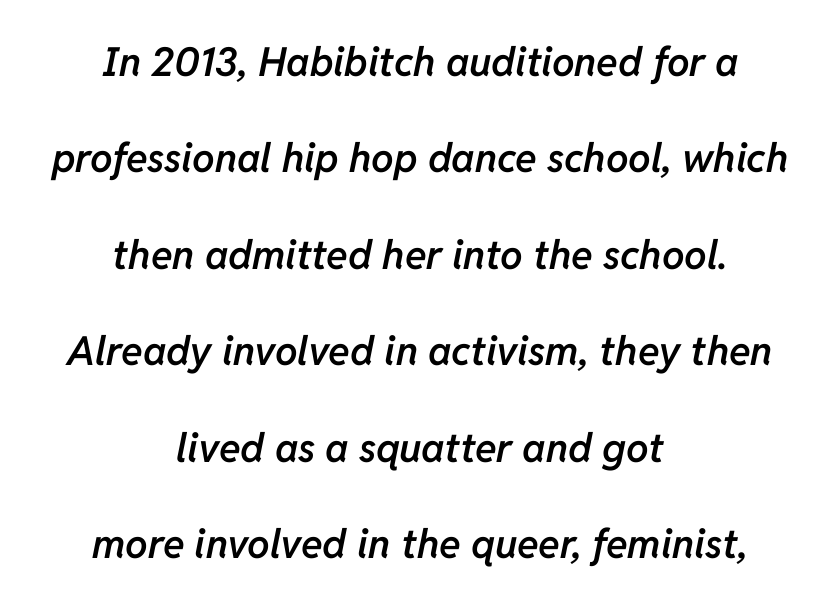
The lines are spread far apart with generous leading. The text carries the slant typical of an italic or oblique font. Rule under the text: the space is simply empty. Default kerning and tracking; the words read as compact shapes.
